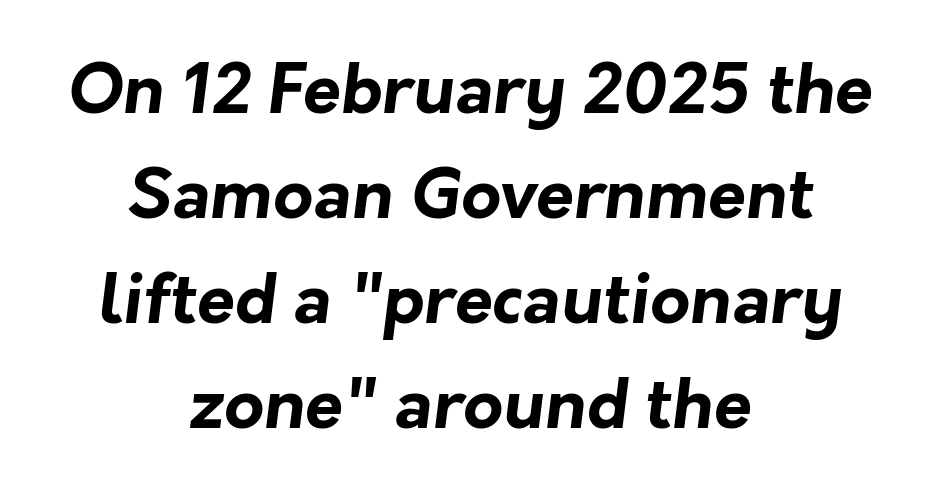
The image shows 69 px bold sans-serif type; set centered, normal line spacing (1.52x), normal letter spacing, not underlined; low stroke contrast and a medium x-height.
